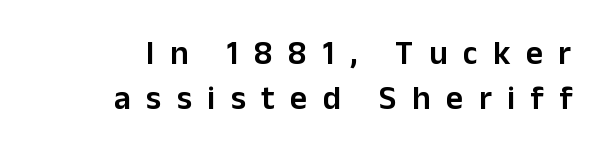
The image shows 33 px semibold sans-serif type, upright; set right-aligned, normal line spacing (1.37x), unusually wide letter spacing (+0.47 em), not underlined; low stroke contrast and a medium x-height.
